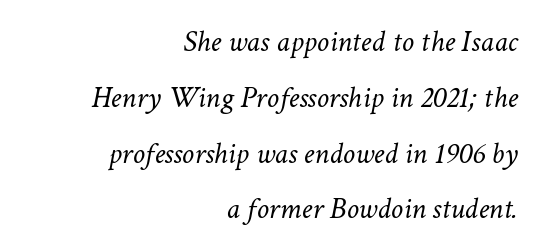
{"italic": "yes", "lean": "right", "slant_degrees": 11, "bold": "no", "weight": "light", "width": "normal", "stroke_contrast": "low", "x_height": "medium", "monospaced": "no", "underline": "no", "align": "right", "line_spacing_ratio": 1.8, "letter_spacing": "normal", "letter_spacing_em": 0.0, "glyph_px": 31}
